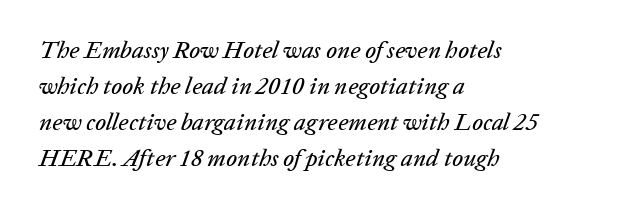
{"italic": "yes", "lean": "right", "slant_degrees": 20, "underline": "no", "align": "left", "line_spacing": "normal", "line_spacing_ratio": 1.5, "letter_spacing": "normal", "letter_spacing_em": 0.0, "glyph_px": 24}
